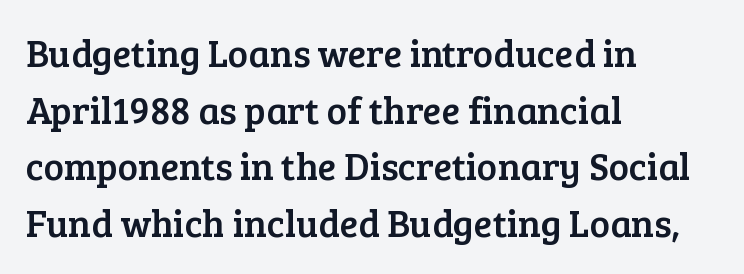
The passage shown stacks its lines at a standard gap. Horizontal alignment here is leftward, the default for most running prose. Varying glyph widths throughout — classic text-font behaviour. This sample uses a serif face.
